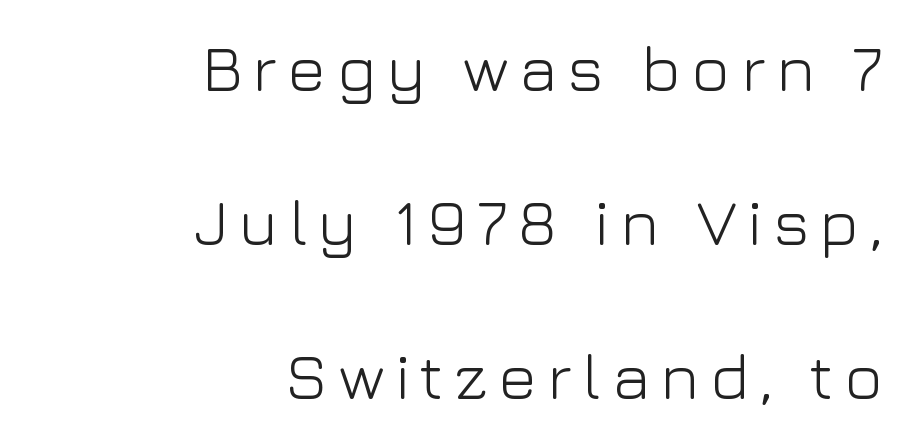
Q: Is the text bold? A: No.
Q: Is the text italic (slanted)? A: No, it is upright.
Q: Is the typeface a serif or a sans-serif typeface? A: Sans-serif.
Q: Is the text underlined? A: No.
Q: How is the paragraph aligned? A: Right-aligned.
Q: Is the spacing between lines tight, normal or loose? A: Loose.
Q: Width (condensed, normal, or wide)? A: Normal.
Q: Stroke contrast? A: Low.
Q: x-height? A: Medium.
Q: Monospaced? A: No.
